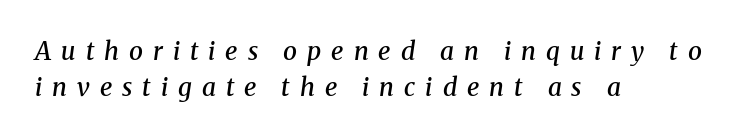
The ragged edge is on the right, which tells us the setting is flush left. Lines of text with bare space underneath. A typesetter would call this leading conventional body-copy spacing. The horizontal fit of the characters is loose and conspicuously gappy.
